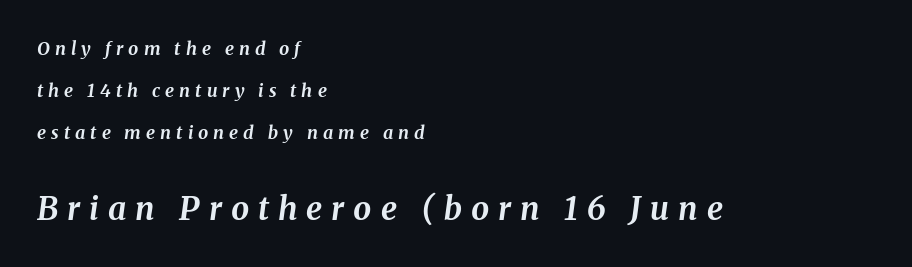
The image shows 32 px bold type, italic (leaning right); set left-aligned, loose line spacing (2.33x), unusually wide letter spacing (+0.28 em), not underlined; the second (bottom) block is 1.78x larger; medium stroke contrast and a medium x-height.
